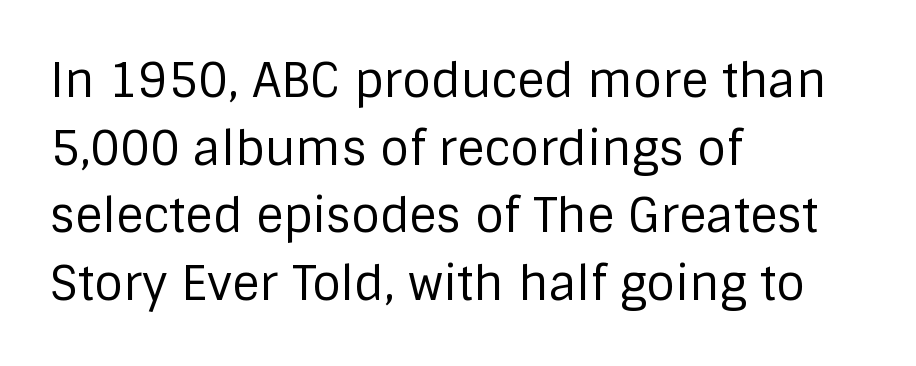
{"serif": "no", "italic": "no", "bold": "no", "weight": "regular", "width": "normal", "stroke_contrast": "low", "x_height": "large", "monospaced": "no", "underline": "no", "align": "left", "line_spacing": "normal", "line_spacing_ratio": 1.44, "letter_spacing": "normal", "letter_spacing_em": 0.0, "glyph_px": 47}
